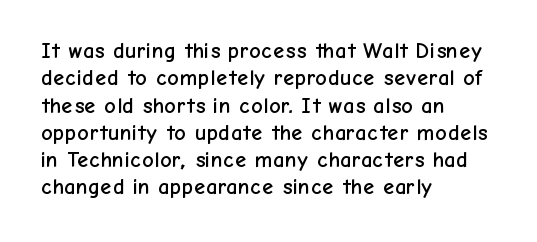
Q: Is the text italic (slanted)? A: No, it is upright.
Q: Is the text underlined? A: No.
Q: How is the paragraph aligned? A: Left-aligned.
Q: Is the spacing between letters normal or unusually wide? A: Normal.
